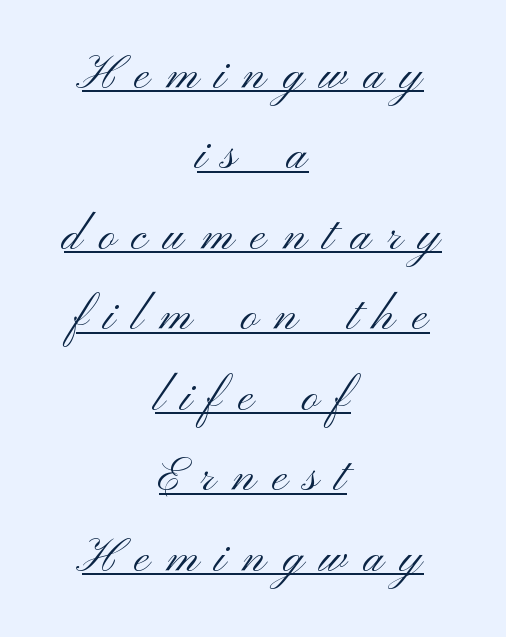
Q: Is the text bold? A: No.
Q: Is the text italic (slanted)? A: Yes.
Q: Is the typeface a serif or a sans-serif typeface? A: Sans-serif.
Q: Is the text underlined? A: Yes.
Q: How is the paragraph aligned? A: Centered.
Q: Is the spacing between letters normal or unusually wide? A: Unusually wide.
Q: Width (condensed, normal, or wide)? A: Wide.
Q: Stroke contrast? A: Medium.
Q: x-height? A: Small.
Q: Monospaced? A: No.
